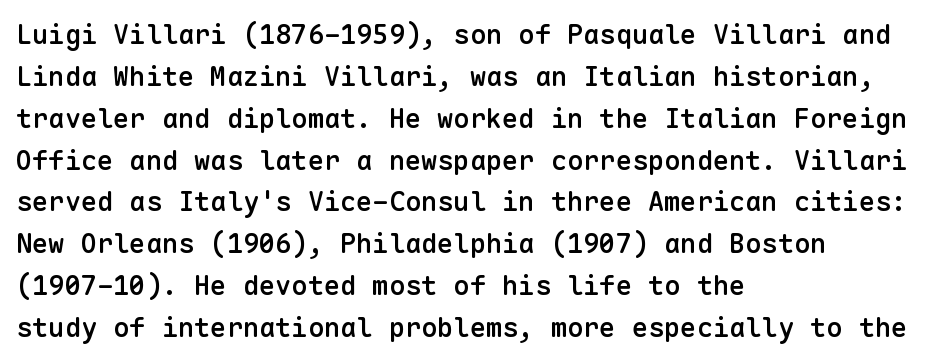
{"italic": "no", "bold": "semi", "underline": "no", "align": "left", "line_spacing": "normal", "line_spacing_ratio": 1.55, "letter_spacing": "normal", "letter_spacing_em": 0.0, "glyph_px": 27}
